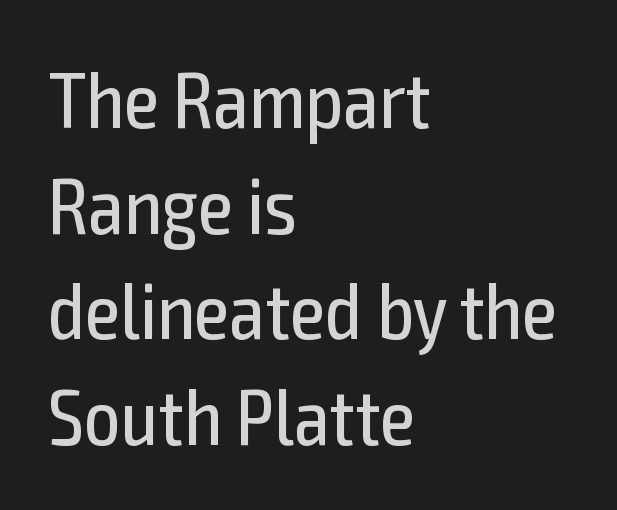
{"serif": "no", "italic": "no", "bold": "no", "weight": "regular", "width": "condensed", "x_height": "medium", "monospaced": "no", "underline": "no", "align": "left", "line_spacing": "normal", "line_spacing_ratio": 1.32, "letter_spacing": "normal", "letter_spacing_em": 0.0, "glyph_px": 80}
